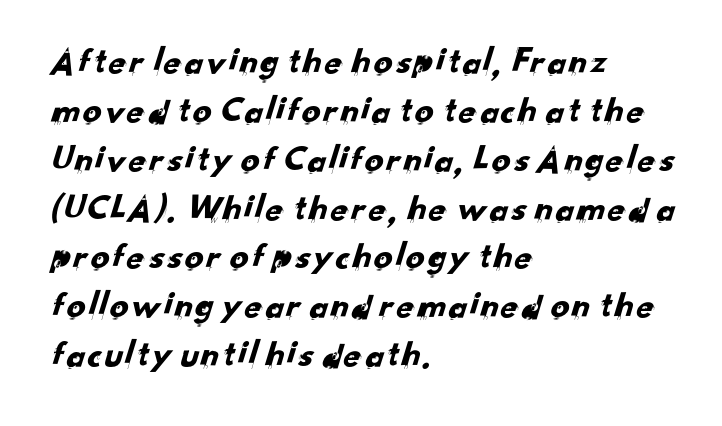
{"serif": "no", "width": "normal", "stroke_contrast": "low", "x_height": "small", "monospaced": "no", "underline": "no", "align": "left", "line_spacing": "normal", "line_spacing_ratio": 1.32, "letter_spacing": "normal", "letter_spacing_em": 0.0, "glyph_px": 37}
